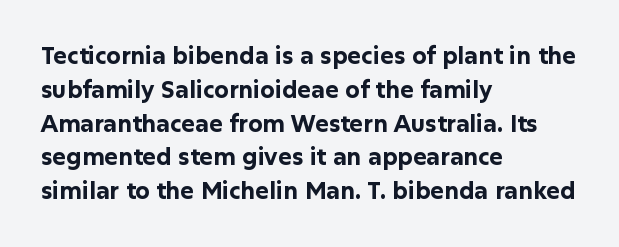
Bold? Absolutely — the strokes are thick and heavy. The setting favours the left margin, as ordinary paragraphs usually do. The font's upright variant was chosen for this text. A bare baseline throughout the passage. Vertical spacing — default.
